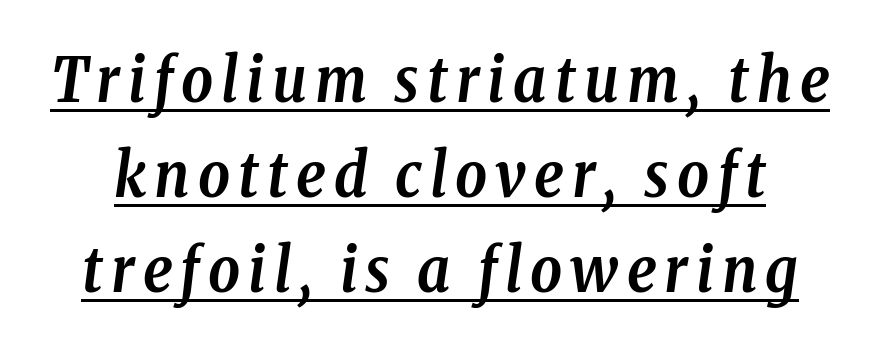
{"serif": "yes", "italic": "yes", "lean": "right", "slant_degrees": 8, "bold": "yes", "weight": "semibold", "width": "condensed", "stroke_contrast": "low", "x_height": "medium", "monospaced": "no", "underline": "yes", "line_spacing": "normal", "line_spacing_ratio": 1.53, "glyph_px": 62}
